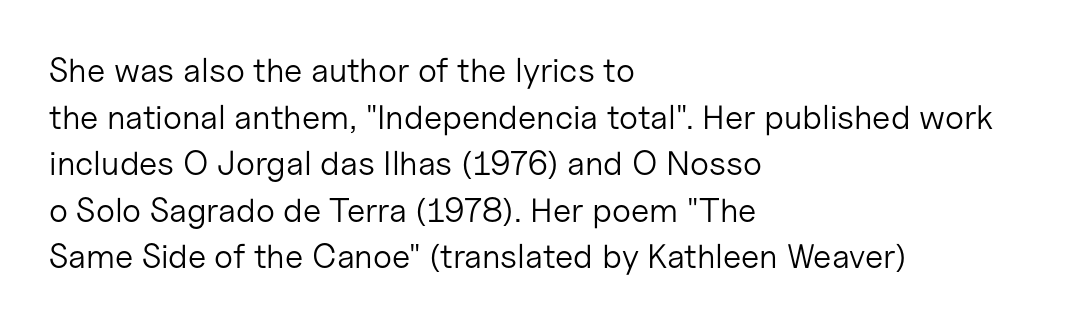
{"serif": "no", "italic": "no", "bold": "no", "weight": "light", "width": "normal", "stroke_contrast": "low", "x_height": "medium", "monospaced": "no", "underline": "no", "align": "left", "line_spacing": "normal", "line_spacing_ratio": 1.37, "letter_spacing": "normal", "letter_spacing_em": 0.0, "glyph_px": 34}
